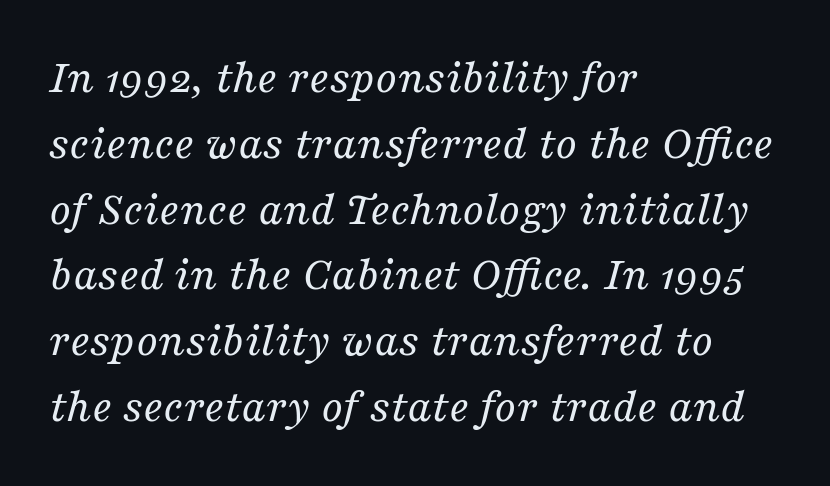
Q: Is the text bold? A: No.
Q: Is the text italic (slanted)? A: Yes, it leans right by about 16 degrees.
Q: Is the typeface a serif or a sans-serif typeface? A: Serif.
Q: Is the text underlined? A: No.
Q: How is the paragraph aligned? A: Left-aligned.
Q: Is the spacing between letters normal or unusually wide? A: Normal.
Q: Is the spacing between lines tight, normal or loose? A: Normal.
Q: Width (condensed, normal, or wide)? A: Normal.
Q: Stroke contrast? A: Medium.
Q: x-height? A: Medium.
Q: Monospaced? A: No.
